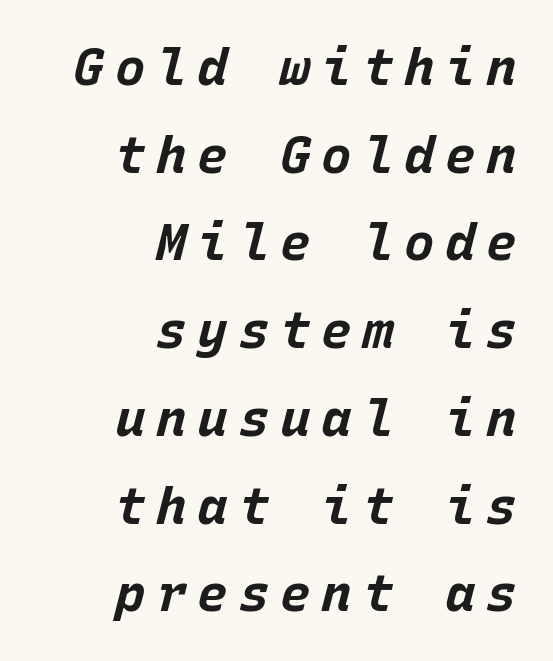
{"italic": "yes", "lean": "right", "slant_degrees": 15, "bold": "yes", "weight": "bold", "width": "normal", "stroke_contrast": "low", "x_height": "large", "monospaced": "yes", "underline": "no", "align": "right", "line_spacing_ratio": 1.72, "letter_spacing": "wide", "letter_spacing_em": 0.21, "glyph_px": 51}
